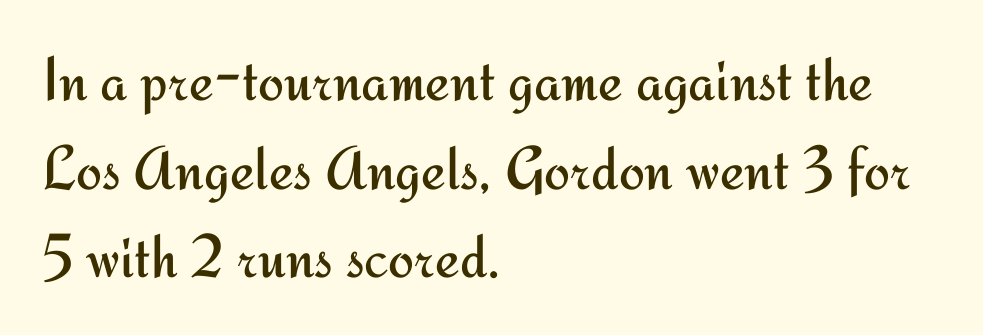
Do the characters align in a grid? No, the font is proportional. The typesetter chose a ragged-right arrangement here. Unbolded letterforms with no extra heft. It's the straight-up-and-down kind of type. Leading matches the norm, producing a regular column.
